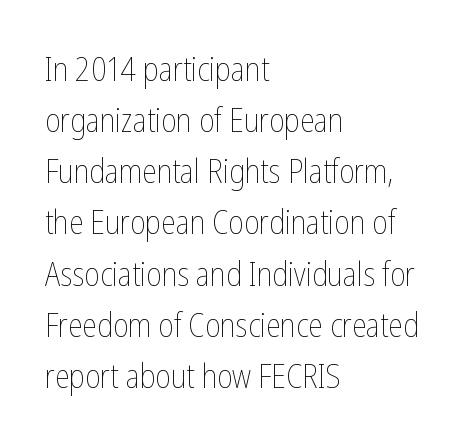
The passage shown is not bold in any degree. Lines of text with bare space underneath. Line beginnings align vertically; line endings do not. This rendering leaves character spacing at its baseline value. Whoever set this chose a conventional vertical rhythm.
